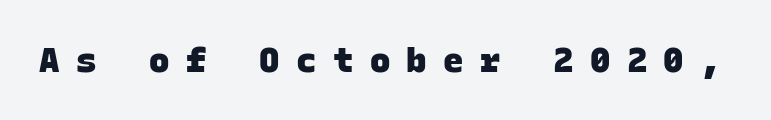
Students, this is bold: see how much ink each stroke carries. Spacing between characters has been opened up far beyond the box default. Note: no serifs on the glyphs. You could count columns in this text — the font is strictly monospaced. The zone under the glyphs is completely vacant.
